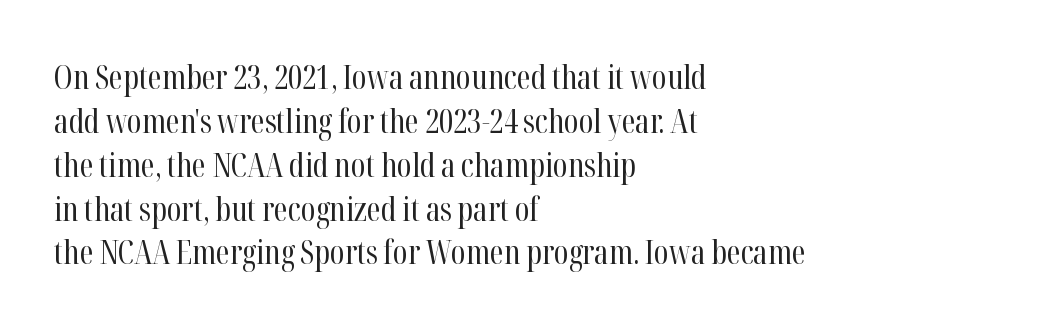
{"serif": "yes", "italic": "no", "bold": "no", "weight": "regular", "width": "condensed", "stroke_contrast": "high", "x_height": "medium", "monospaced": "no", "underline": "no", "align": "left", "line_spacing": "normal", "line_spacing_ratio": 1.37, "letter_spacing": "normal", "letter_spacing_em": 0.0, "glyph_px": 32}
